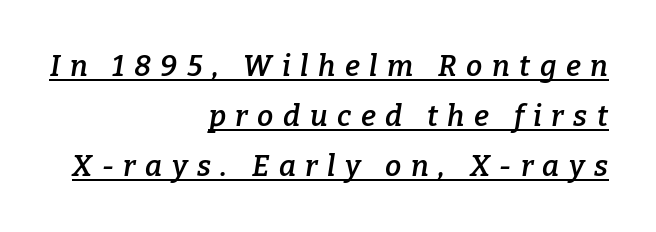
The passage shown leans; its letterforms are oblique. Students, note that the glyphs here are deliberately spaced far apart. Is this a sans? No — the strokes have serifs. Underline: present. A student would call this right alignment; a typographer would say flush right, rag left.
